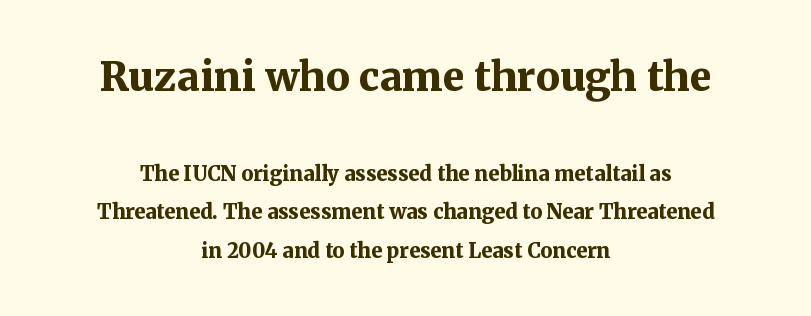
{"serif": "yes", "italic": "no", "bold": "yes", "weight": "bold", "width": "normal", "stroke_contrast": "medium", "x_height": "medium", "monospaced": "no", "underline": "no", "align": "center", "line_spacing": "loose", "line_spacing_ratio": 1.94, "letter_spacing": "normal", "letter_spacing_em": 0.0, "larger_block": "first", "size_ratio": 2.0, "glyph_px": 40}
